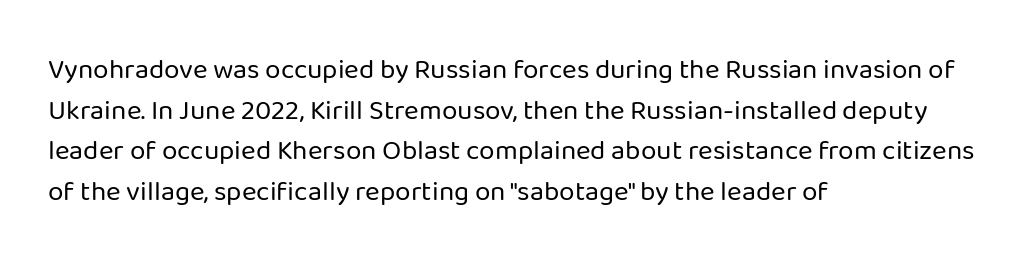
{"serif": "no", "italic": "no", "bold": "no", "weight": "regular", "width": "normal", "stroke_contrast": "low", "x_height": "medium", "monospaced": "no", "underline": "no", "align": "left", "line_spacing": "normal", "line_spacing_ratio": 1.45, "letter_spacing": "normal", "letter_spacing_em": 0.0, "glyph_px": 28}
